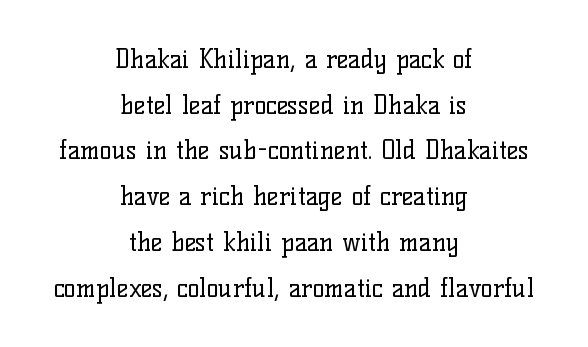
The image shows 25 px text type, upright; set centered, line spacing 1.83x, normal letter spacing, not underlined.
